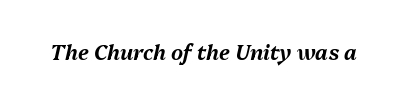
A typesetter would mark this as italic. The letterforms sit shoulder to shoulder at normal distance. Quick note: underline off.
